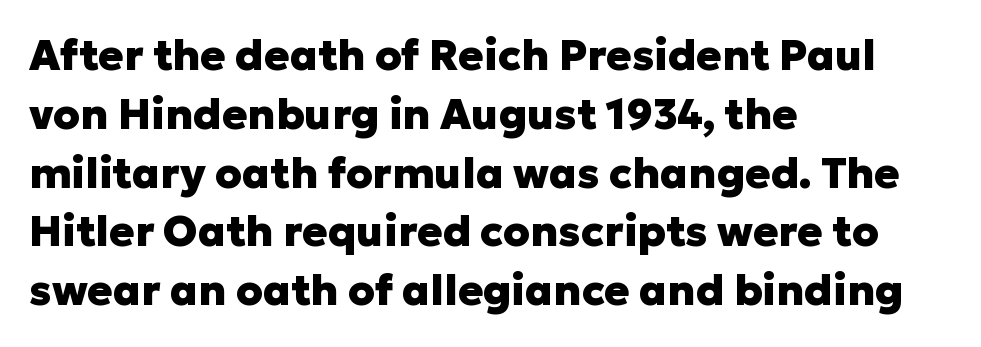
The image shows 42 px heavy sans-serif type, upright; set left-aligned, normal line spacing (1.4x), normal letter spacing, not underlined; low stroke contrast and a medium x-height.
